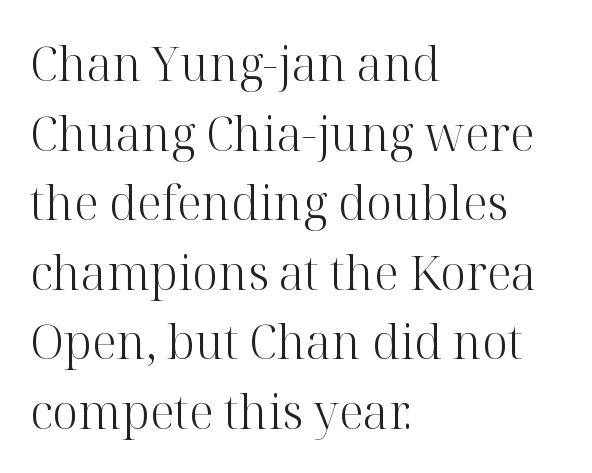
{"serif": "yes", "italic": "no", "bold": "no", "weight": "light", "width": "normal", "stroke_contrast": "high", "x_height": "medium", "monospaced": "no", "underline": "no", "align": "left", "line_spacing": "normal", "line_spacing_ratio": 1.48, "letter_spacing": "normal", "letter_spacing_em": 0.0, "glyph_px": 47}
